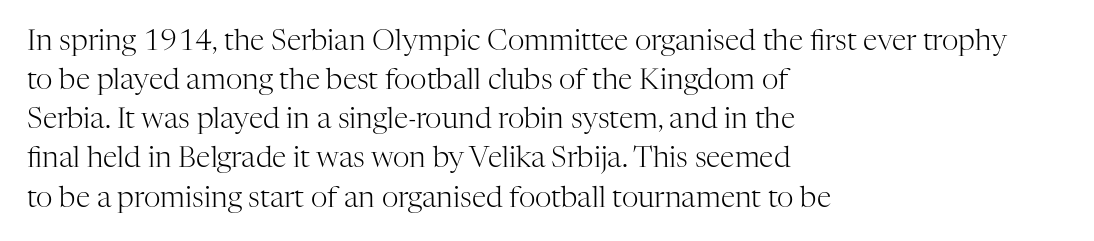
The image shows 29 px light serif type, upright; set left-aligned, normal line spacing (1.35x), normal letter spacing, not underlined; high stroke contrast and a medium x-height.
